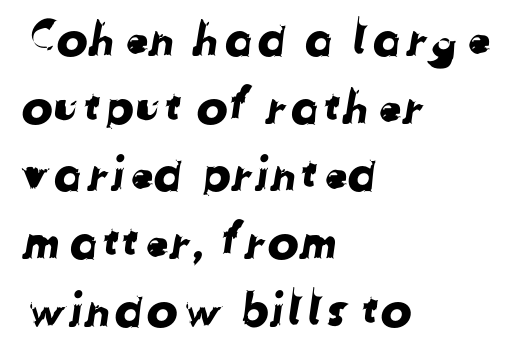
Leading matches the norm, producing a regular column. Only glyphs here, with clear space below each row. You could not count columns in this text — the font is proportionally spaced. In terms of letterform style, serifs are entirely absent. The lines are quadded left. Letter spacing: default.
